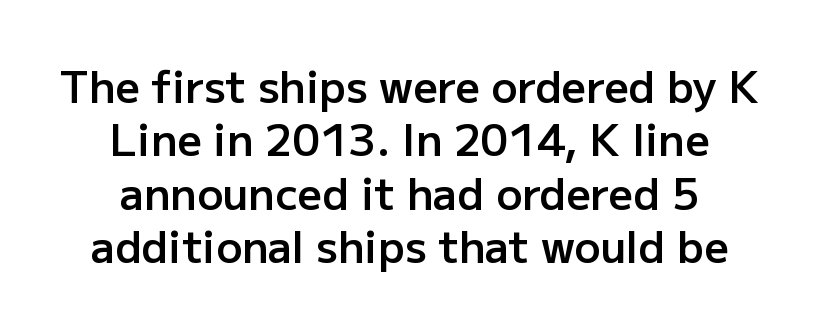
A typesetter would call this proportional, since set widths differ per character. Descender tails drop into unmarked territory. The strokes are fattened partway — semibold, not bold. There is no visible air inserted between adjacent glyphs. Nothing sits at the stroke ends, so this counts as sans-serif. Every stem runs plumb, perpendicular to the baseline.
